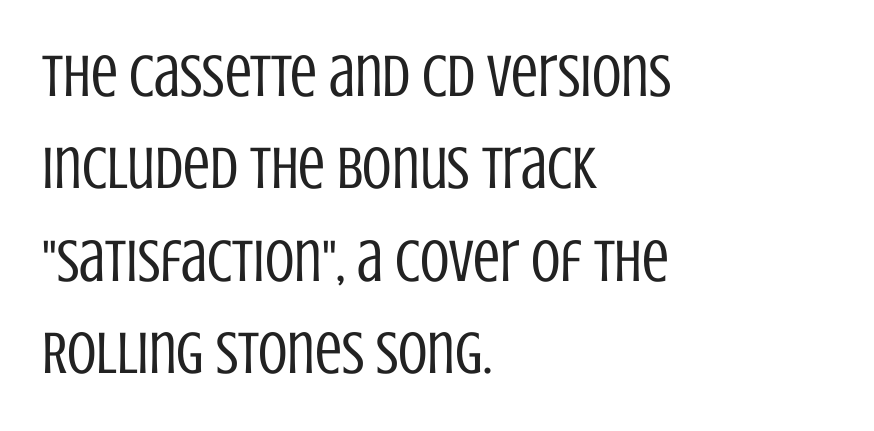
The image shows 60 px regular-weight, condensed sans-serif type, upright; set left-aligned, normal line spacing (1.54x), normal letter spacing, not underlined; low stroke contrast and a large x-height.
